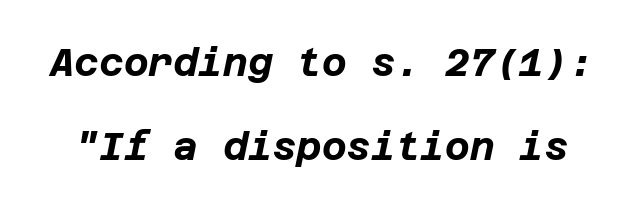
Pretty heavy lettering here — definitely bold. Leading: increased. Honestly, there is no underline to notice here at all. An italicized treatment has been applied to the whole sample. Inter-character spacing is left at the font's built-in metrics.
